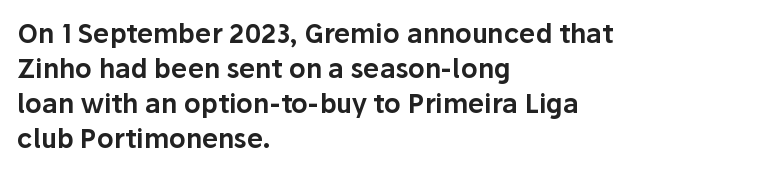
The image shows 26 px text type, upright; set left-aligned, normal line spacing (1.34x), normal letter spacing, not underlined.
